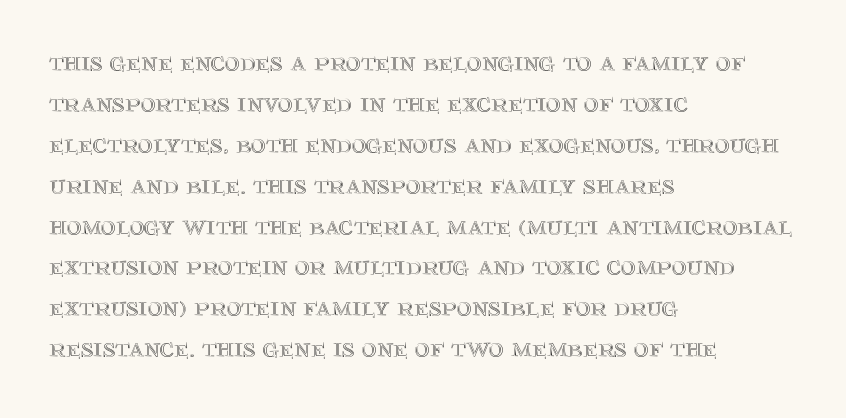
No extra tracking has been applied to these lines. The passage shown stacks its lines at a standard gap. The passage shown is typed in a proportional face where columns would drift. Posture: straight, roman, zero tilt. The paragraph shown leans on its left margin. The words here are not underlined.
